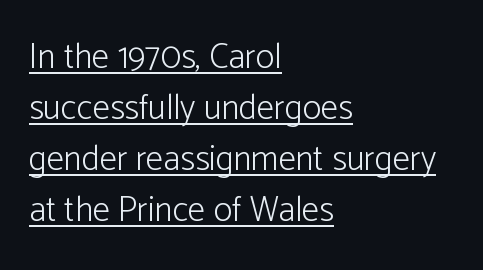
Q: Is the text bold? A: No.
Q: Is the text italic (slanted)? A: No, it is upright.
Q: Is the typeface a serif or a sans-serif typeface? A: Sans-serif.
Q: Is the text underlined? A: Yes.
Q: How is the paragraph aligned? A: Left-aligned.
Q: Is the spacing between letters normal or unusually wide? A: Normal.
Q: Is the spacing between lines tight, normal or loose? A: Normal.
Q: Width (condensed, normal, or wide)? A: Normal.
Q: Stroke contrast? A: Low.
Q: x-height? A: Medium.
Q: Monospaced? A: No.
